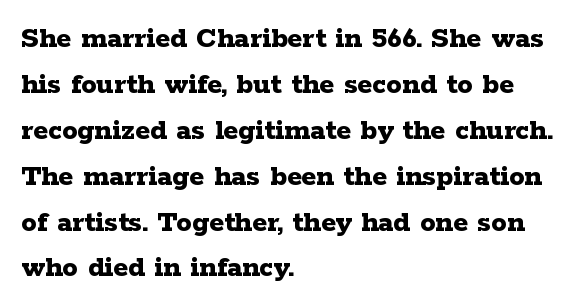
The image shows 31 px bold, wide serif type, upright; set left-aligned, normal line spacing (1.48x), normal letter spacing, not underlined; low stroke contrast and a medium x-height.
